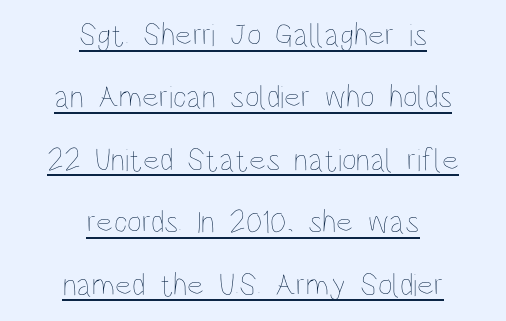
The passage shown is typed in a proportional face where columns would drift. Visually the block forms a symmetrical silhouette, jagged on both flanks. A light-to-regular cut is what we see here. Descenders here cross a horizontal rule under the line. You could fit nearly another row in the gap between these rows.
